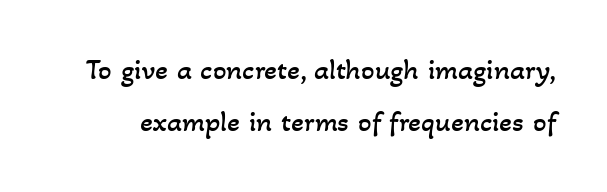
Think of a printed novel: that variable character pitch is what you see here. Descender tails drop into unmarked territory. You could call the tracking neutral — neither tight nor loose. Unbolded letterforms with no extra heft.
